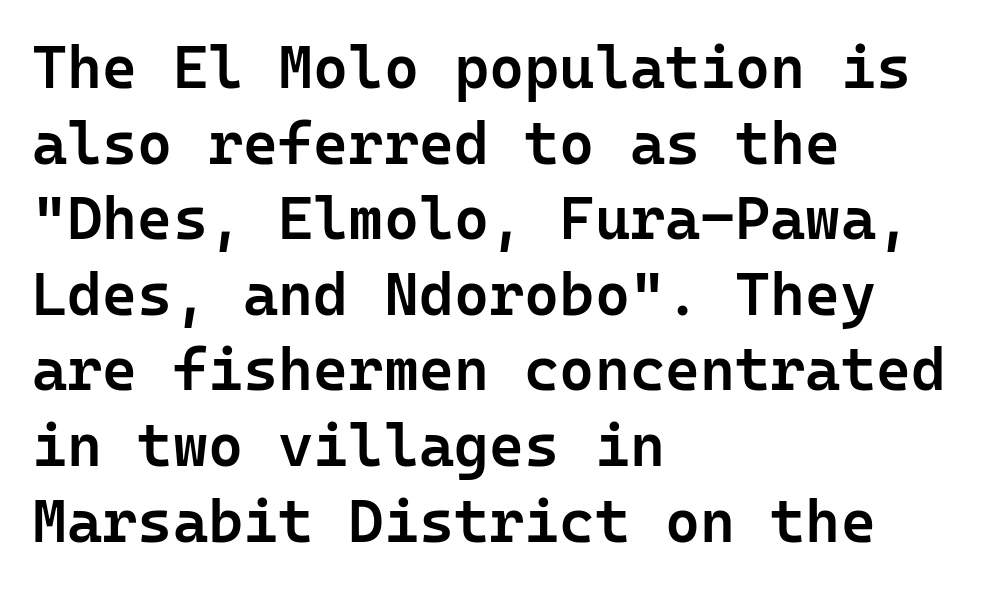
The image shows 60 px semibold sans-serif type, upright, monospaced; set left-aligned, normal line spacing (1.26x), normal letter spacing, not underlined; low stroke contrast and a medium x-height.
